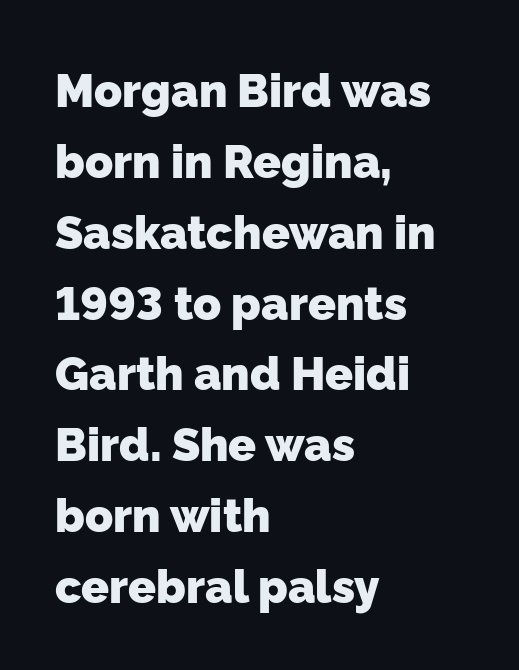
Q: Is the text bold? A: Yes.
Q: Is the typeface a serif or a sans-serif typeface? A: Sans-serif.
Q: Is the text underlined? A: No.
Q: How is the paragraph aligned? A: Left-aligned.
Q: Is the spacing between letters normal or unusually wide? A: Normal.
Q: Is the spacing between lines tight, normal or loose? A: Normal.
Q: Width (condensed, normal, or wide)? A: Normal.
Q: Stroke contrast? A: Low.
Q: x-height? A: Medium.
Q: Monospaced? A: No.
